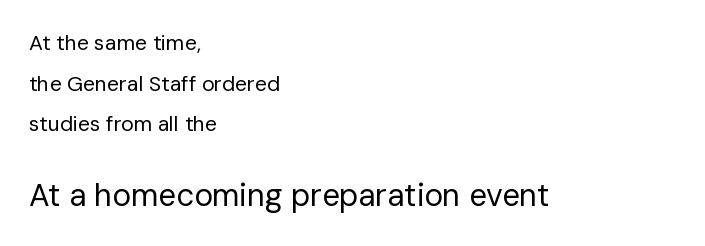
Q: Is the text bold? A: No.
Q: Is the text italic (slanted)? A: No, it is upright.
Q: Is the typeface a serif or a sans-serif typeface? A: Sans-serif.
Q: Is the text underlined? A: No.
Q: How is the paragraph aligned? A: Left-aligned.
Q: Is the spacing between letters normal or unusually wide? A: Normal.
Q: Is the spacing between lines tight, normal or loose? A: Loose.
Q: Which block of text is set in a larger size, the first (top) or the second (bottom)? A: The second (bottom) one.
Q: Width (condensed, normal, or wide)? A: Normal.
Q: Stroke contrast? A: Low.
Q: x-height? A: Medium.
Q: Monospaced? A: No.
